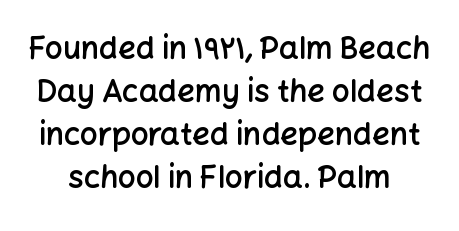
The image shows 31 px semibold sans-serif type, upright; set normal line spacing (1.39x), normal letter spacing, not underlined; low stroke contrast and a medium x-height.
